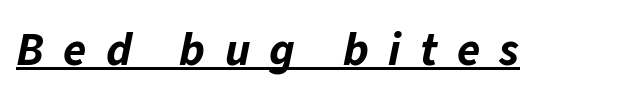
Q: Is the text bold? A: Yes.
Q: Is the text italic (slanted)? A: Yes, it leans right by about 11 degrees.
Q: Is the text underlined? A: Yes.
Q: Is the spacing between letters normal or unusually wide? A: Unusually wide.
Q: Width (condensed, normal, or wide)? A: Normal.
Q: Stroke contrast? A: Low.
Q: x-height? A: Medium.
Q: Monospaced? A: No.
